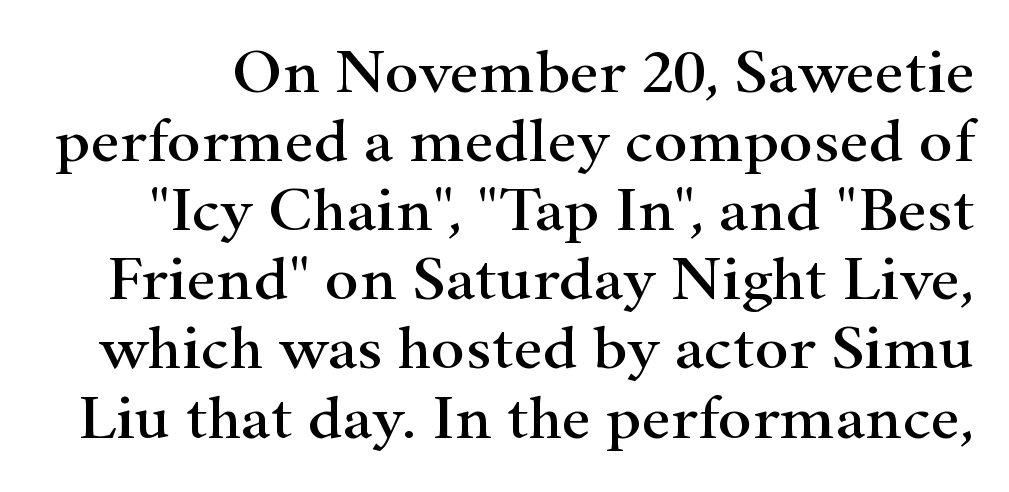
Quick note: interline space is minimal. A serif font was chosen for this passage. Varying glyph widths throughout — classic text-font behaviour. The typography opts for an upright posture over an oblique one. Each word holds together tightly as a unit, with standard inter-letter gaps. Letters rest on an invisible, unmarked baseline.
